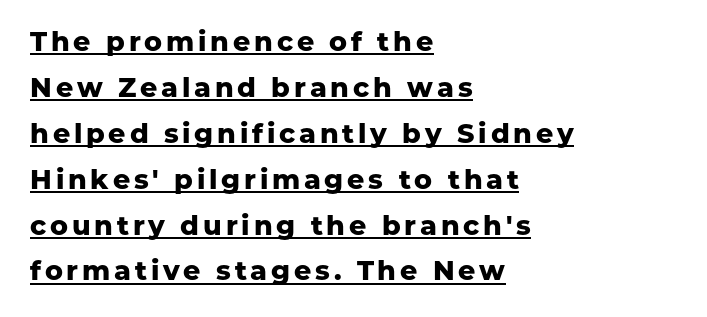
Q: Is the text bold? A: Yes.
Q: Is the text italic (slanted)? A: No, it is upright.
Q: Is the text underlined? A: Yes.
Q: How is the paragraph aligned? A: Left-aligned.
Q: Is the spacing between lines tight, normal or loose? A: Normal.
